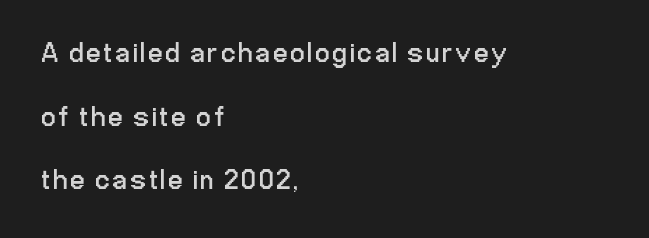
{"serif": "no", "italic": "no", "bold": "no", "weight": "regular", "width": "condensed", "stroke_contrast": "low", "x_height": "medium", "monospaced": "no", "underline": "no", "align": "left", "line_spacing": "loose", "line_spacing_ratio": 2.27, "glyph_px": 28}
